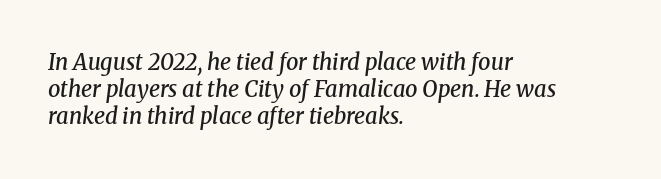
The image shows 22 px text type, italic (leaning right); set left-aligned, line spacing 1.23x, normal letter spacing, not underlined.
